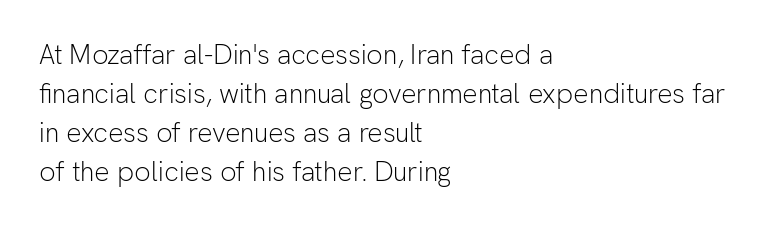
{"italic": "no", "bold": "no", "underline": "no", "align": "left", "line_spacing": "normal", "line_spacing_ratio": 1.45, "letter_spacing": "normal", "letter_spacing_em": 0.0, "glyph_px": 27}
